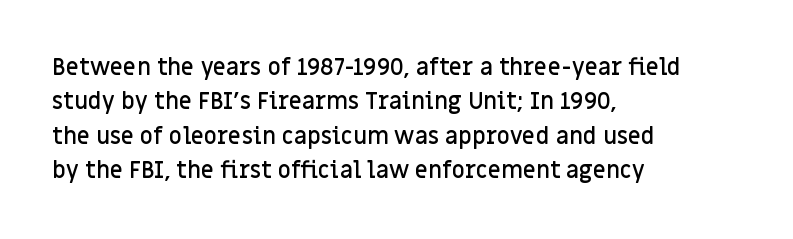
Q: Is the text bold? A: Semi-bold.
Q: Is the text italic (slanted)? A: No, it is upright.
Q: Is the text underlined? A: No.
Q: How is the paragraph aligned? A: Left-aligned.
Q: Is the spacing between letters normal or unusually wide? A: Normal.
Q: Is the spacing between lines tight, normal or loose? A: Normal.
